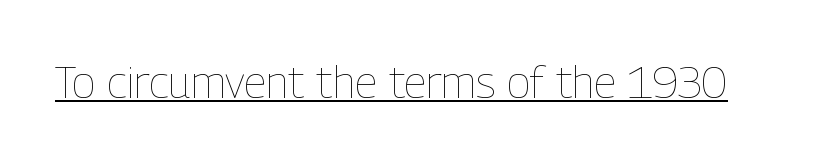
Q: Is the text bold? A: No.
Q: Is the text italic (slanted)? A: No, it is upright.
Q: Is the text underlined? A: Yes.
Q: Is the spacing between letters normal or unusually wide? A: Normal.
Q: Width (condensed, normal, or wide)? A: Condensed.
Q: Stroke contrast? A: Low.
Q: x-height? A: Medium.
Q: Monospaced? A: No.
